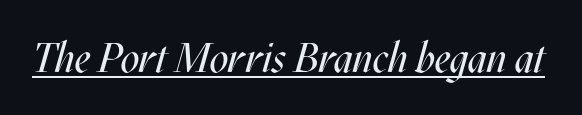
The image shows 41 px regular-weight, condensed type, italic (leaning right); set normal letter spacing, underlined; medium stroke contrast and a large x-height.
